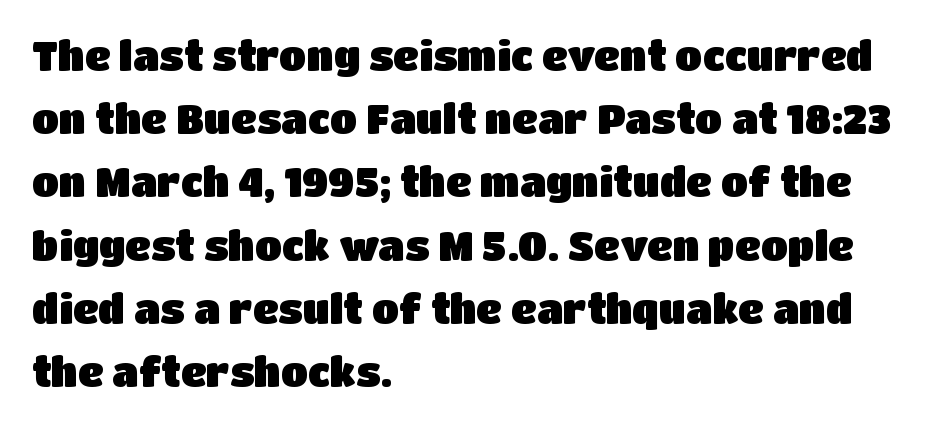
The image shows 40 px sans-serif type, upright; set left-aligned, normal line spacing (1.58x), normal letter spacing, not underlined; low stroke contrast and a large x-height.
